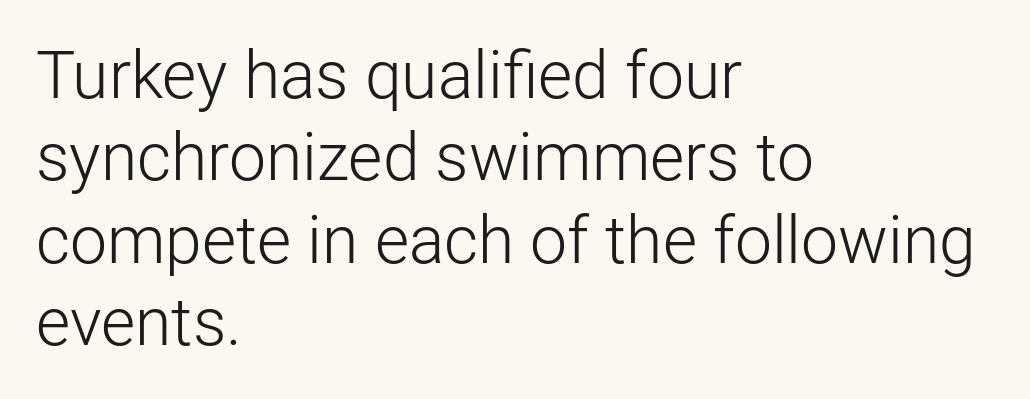
The image shows 66 px light sans-serif type, upright; set left-aligned, normal line spacing (1.25x), normal letter spacing, not underlined; low stroke contrast and a medium x-height.
